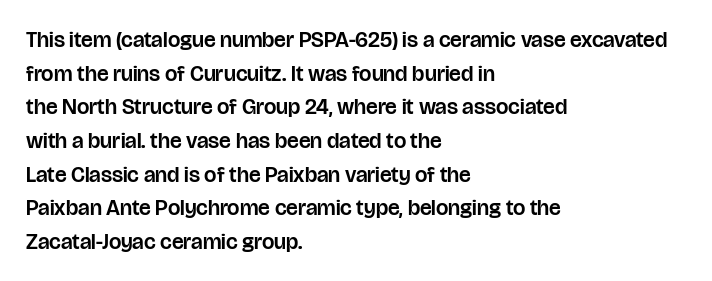
Q: Is the text italic (slanted)? A: No, it is upright.
Q: Is the text underlined? A: No.
Q: How is the paragraph aligned? A: Left-aligned.
Q: Is the spacing between letters normal or unusually wide? A: Normal.
Q: Is the spacing between lines tight, normal or loose? A: Normal.
